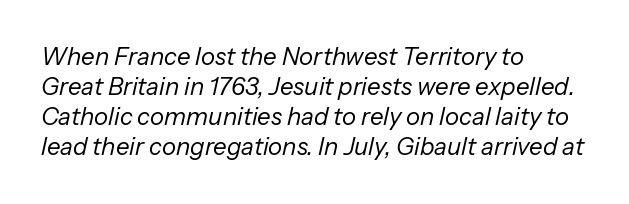
The image shows 24 px text type, italic (leaning right); set left-aligned, normal line spacing (1.25x), normal letter spacing, not underlined.
